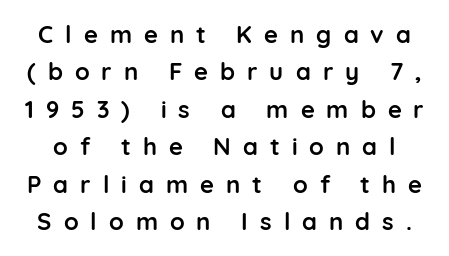
Q: Is the text bold? A: Yes.
Q: Is the text italic (slanted)? A: No, it is upright.
Q: Is the text underlined? A: No.
Q: Is the spacing between letters normal or unusually wide? A: Unusually wide.
Q: Is the spacing between lines tight, normal or loose? A: Normal.
